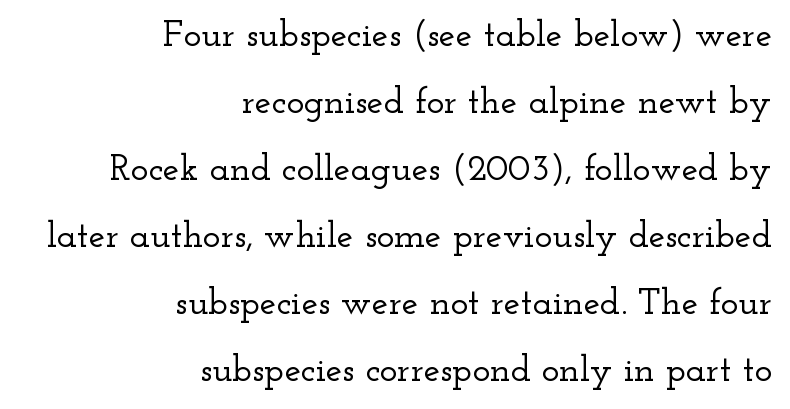
The image shows 37 px wide serif type, upright; set right-aligned, line spacing 1.81x, normal letter spacing, not underlined; low stroke contrast and a small x-height.
